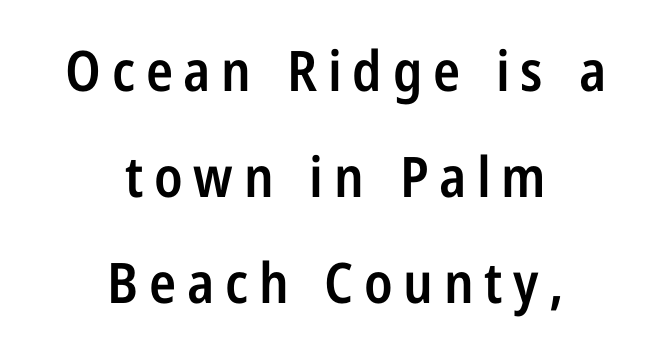
The face used here is a semibold: visibly heavier than regular, lighter than bold. Honestly, there is no underline to notice here at all. Each letter's strokes conclude bluntly, with no projecting serifs. Spacing verdict: proportional, widths tailored to each character. The axis of the letterforms is exactly vertical. Notice how the passage keeps no hard edge, just a central spine.
